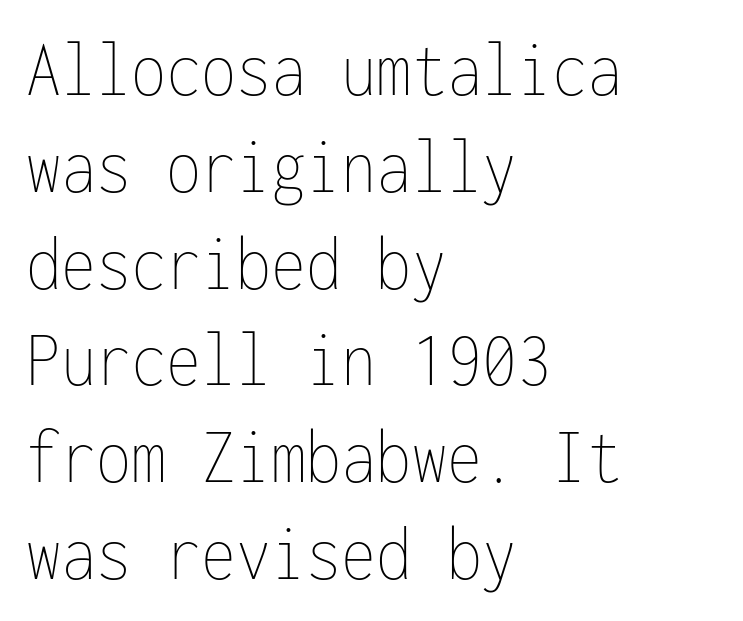
{"italic": "no", "bold": "no", "weight": "thin", "width": "condensed", "stroke_contrast": "low", "x_height": "medium", "monospaced": "yes", "underline": "no", "align": "left", "line_spacing_ratio": 1.21, "letter_spacing": "normal", "letter_spacing_em": 0.0, "glyph_px": 80}
